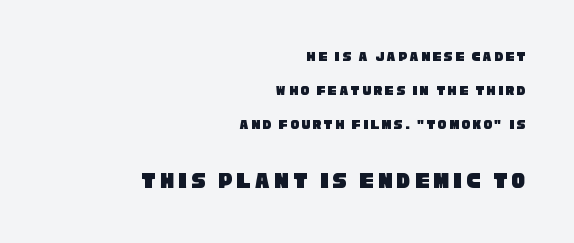
Q: Is the text underlined? A: No.
Q: How is the paragraph aligned? A: Right-aligned.
Q: Is the spacing between lines tight, normal or loose? A: Loose.
Q: Which block of text is set in a larger size, the first (top) or the second (bottom)? A: The second (bottom) one.
